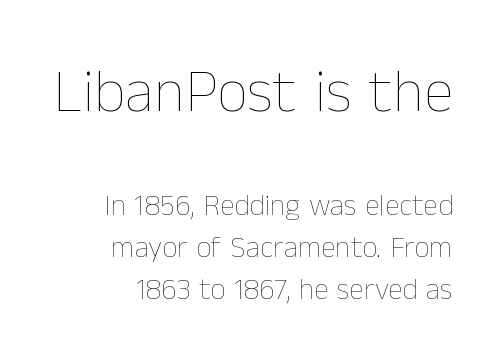
Q: Is the text bold? A: No.
Q: Is the text italic (slanted)? A: No, it is upright.
Q: Is the text underlined? A: No.
Q: Is the spacing between letters normal or unusually wide? A: Normal.
Q: Is the spacing between lines tight, normal or loose? A: Normal.
Q: Which block of text is set in a larger size, the first (top) or the second (bottom)? A: The first (top) one.
Q: Width (condensed, normal, or wide)? A: Normal.
Q: Stroke contrast? A: Low.
Q: x-height? A: Medium.
Q: Monospaced? A: No.
